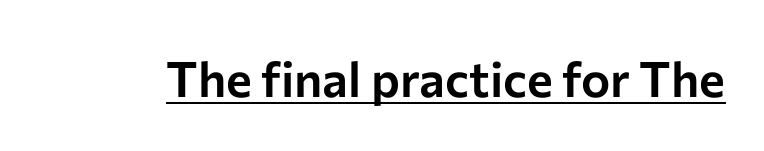
The image shows 49 px sans-serif type, upright; set normal letter spacing, underlined; low stroke contrast and a medium x-height.
